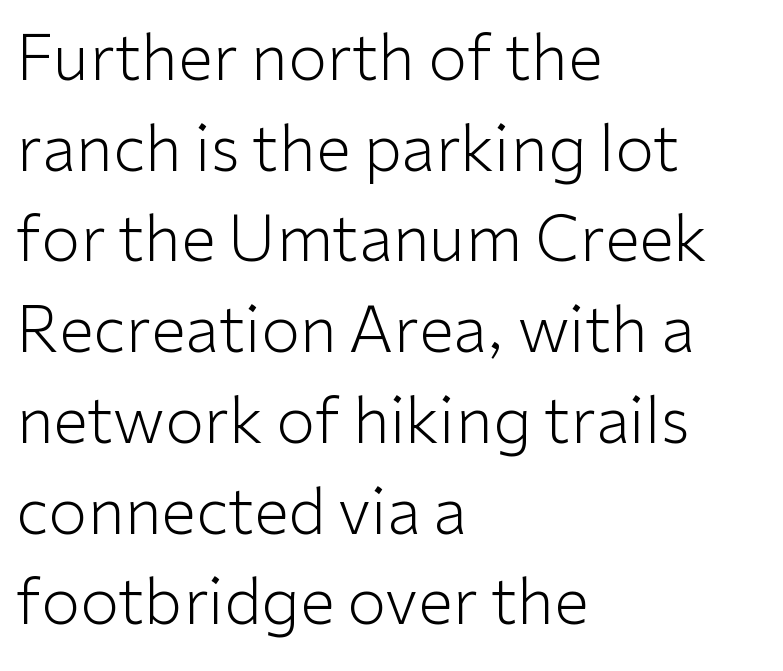
The image shows 63 px light sans-serif type, upright; set left-aligned, normal line spacing (1.44x), normal letter spacing, not underlined; low stroke contrast and a medium x-height.
